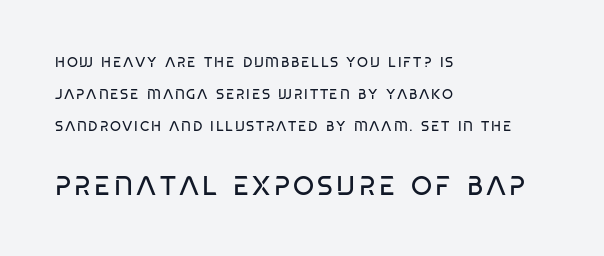
Any mark beneath the type? The region is blank. Each new line begins a long way beneath the previous one. Size hierarchy here favors the trailing block over the leading one. Typeset ragged right — the left edge is the straight one. Style check: upright.
